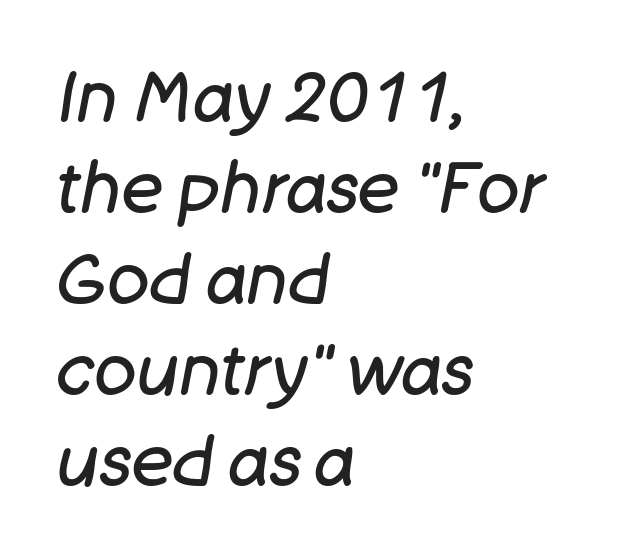
Stroke mass is kept to a normal reading level or below. The words here are not underlined. There's an unmistakable incline to the writing here. Does the leading feel generous? No, just average. Each letter keeps its own natural width here, so spacing adapts to shape. Here the glyphs are tracked normally, forming tight word shapes.
